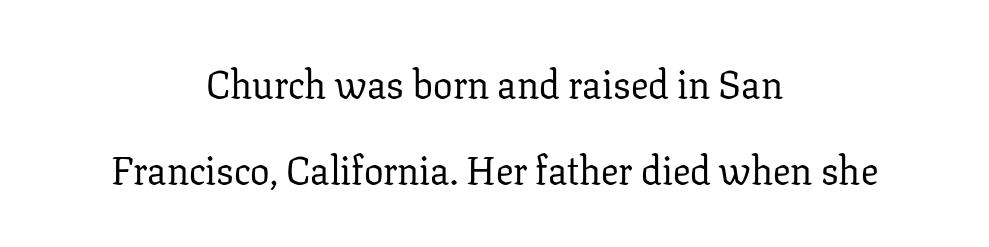
Yep, those are serifs on the letters. Clear beneath every line of the passage. A great deal of white space separates one row of letters from the next. A light-to-regular cut is what we see here. This rendering uses center alignment, leaving both contours irregular but symmetric.
